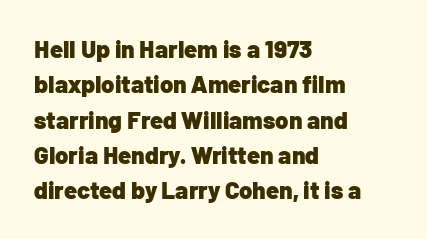
{"italic": "no", "bold": "yes", "underline": "no", "align": "left", "line_spacing": "normal", "line_spacing_ratio": 1.47, "letter_spacing": "normal", "letter_spacing_em": 0.0, "glyph_px": 24}
